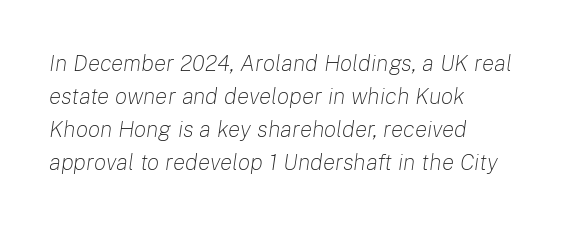
Teacher's note: observe the even left margin — that is flush-left alignment. The letterforms sit shoulder to shoulder at normal distance. The weight would be labelled regular, book, light, or lighter still. These lines were composed using italics. Evenly set lines give the paragraph a standard silhouette.
